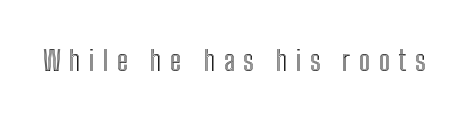
The image shows 28 px condensed type, upright; set unusually wide letter spacing (+0.3 em), not underlined; a medium x-height.
